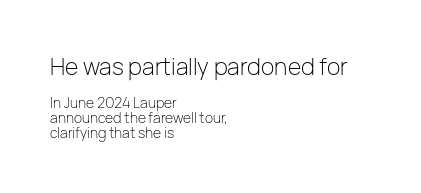
{"italic": "no", "bold": "no", "underline": "no", "align": "left", "line_spacing": "tight", "line_spacing_ratio": 1.07, "letter_spacing": "normal", "letter_spacing_em": 0.0, "larger_block": "first", "size_ratio": 1.64, "glyph_px": 23}
